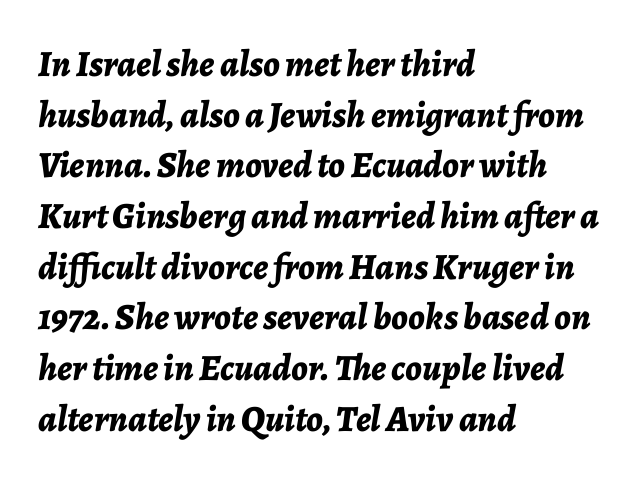
{"italic": "yes", "lean": "right", "slant_degrees": 7, "bold": "yes", "weight": "bold", "width": "normal", "stroke_contrast": "low", "x_height": "medium", "monospaced": "no", "underline": "no", "align": "left", "line_spacing": "normal", "line_spacing_ratio": 1.37, "letter_spacing": "normal", "letter_spacing_em": 0.0, "glyph_px": 37}
